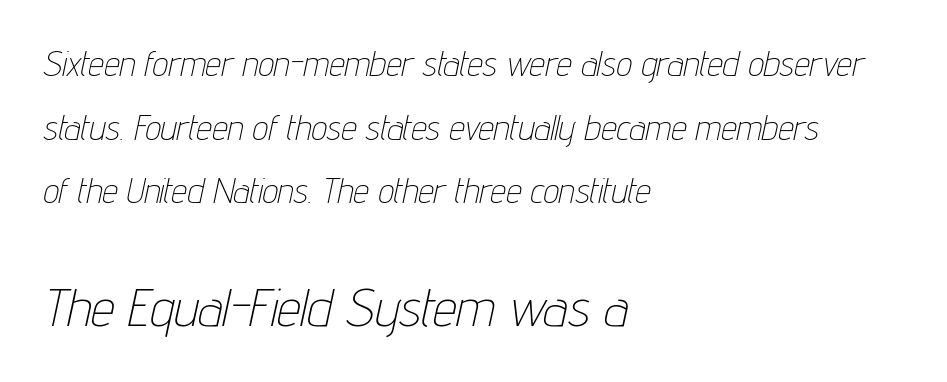
{"italic": "yes", "lean": "right", "slant_degrees": 12, "bold": "no", "weight": "thin", "width": "condensed", "stroke_contrast": "low", "x_height": "medium", "monospaced": "no", "underline": "no", "align": "left", "line_spacing_ratio": 1.82, "letter_spacing": "normal", "letter_spacing_em": 0.0, "larger_block": "second", "size_ratio": 1.51, "glyph_px": 53}
